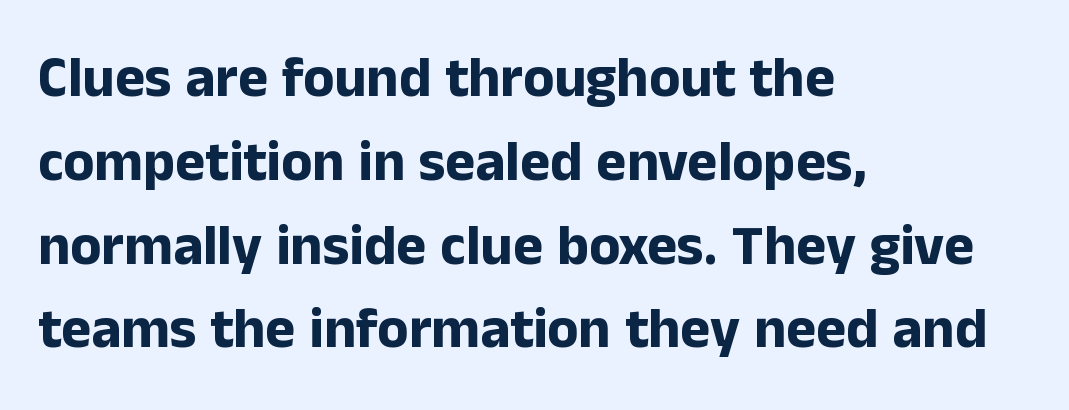
{"serif": "no", "italic": "no", "bold": "yes", "weight": "bold", "width": "normal", "stroke_contrast": "low", "x_height": "medium", "monospaced": "no", "underline": "no", "align": "left", "line_spacing": "normal", "line_spacing_ratio": 1.47, "letter_spacing": "normal", "letter_spacing_em": 0.0, "glyph_px": 57}
